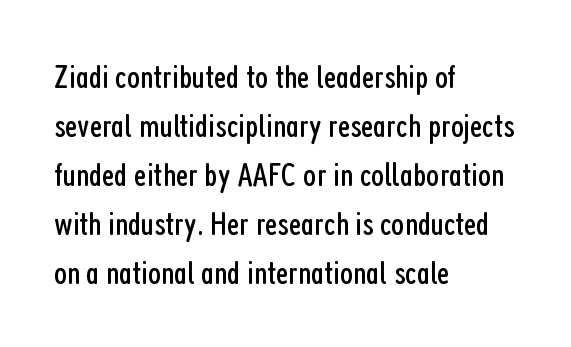
These lines are composed in type without serifs. The lines sit at an ordinary, default distance from one another. Stems and bowls with no extra thickness — not bold. Do the characters align in a grid? No, the font is proportional. Each word holds together tightly as a unit, with standard inter-letter gaps. The lettering holds an erect, upright posture throughout.
